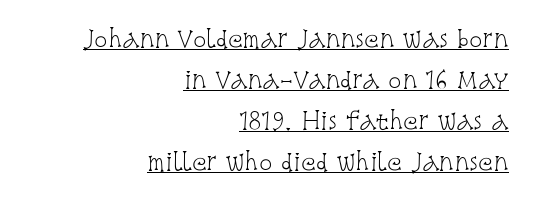
The image shows 22 px text type, upright; set right-aligned, line spacing 1.86x, normal letter spacing, underlined.
